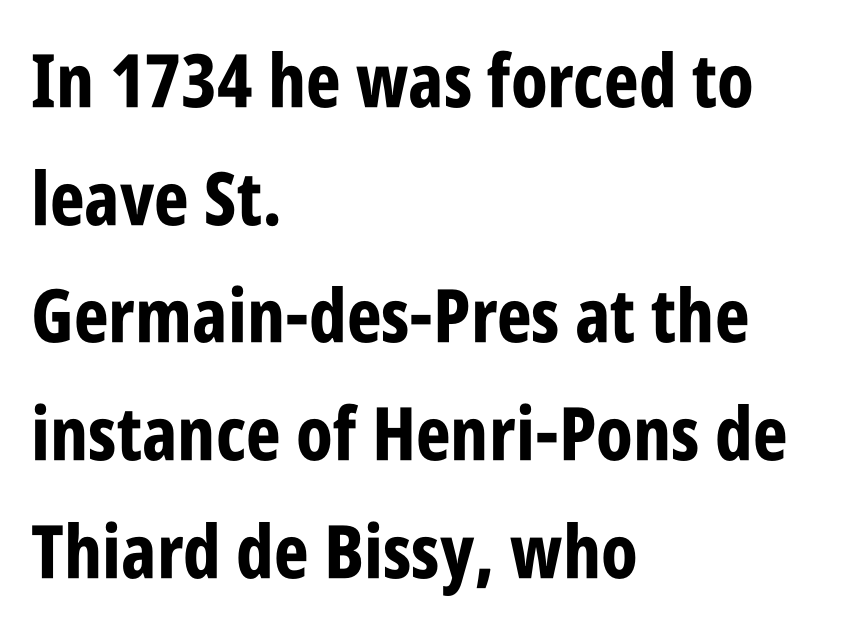
{"serif": "no", "italic": "no", "bold": "yes", "weight": "bold", "width": "condensed", "stroke_contrast": "low", "x_height": "large", "monospaced": "no", "underline": "no", "align": "left", "line_spacing": "normal", "line_spacing_ratio": 1.59, "letter_spacing": "normal", "letter_spacing_em": 0.0, "glyph_px": 74}
